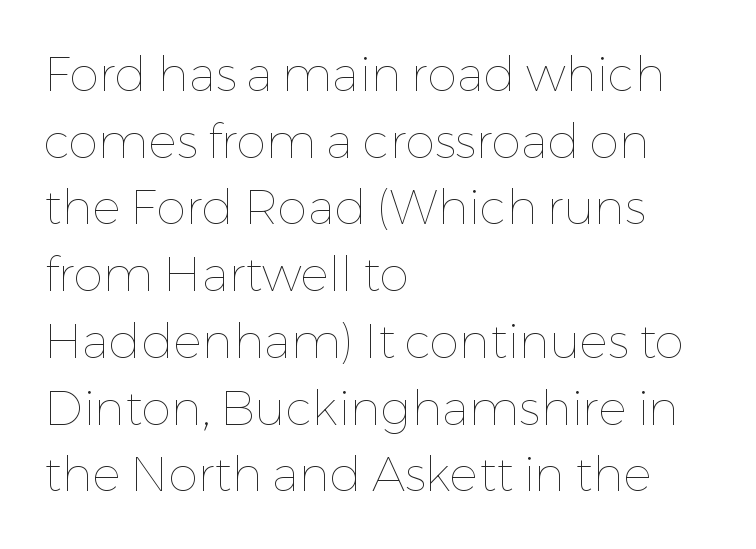
Spacing verdict: proportional, widths tailored to each character. Letters rest on an invisible, unmarked baseline. Students, observe: this is what conventionally led text looks like. The font sits on the lighter half of the weight spectrum, regular included. Tracking value appears to be zero — textbook default spacing. Short and long lines alike share a common starting point at left.
